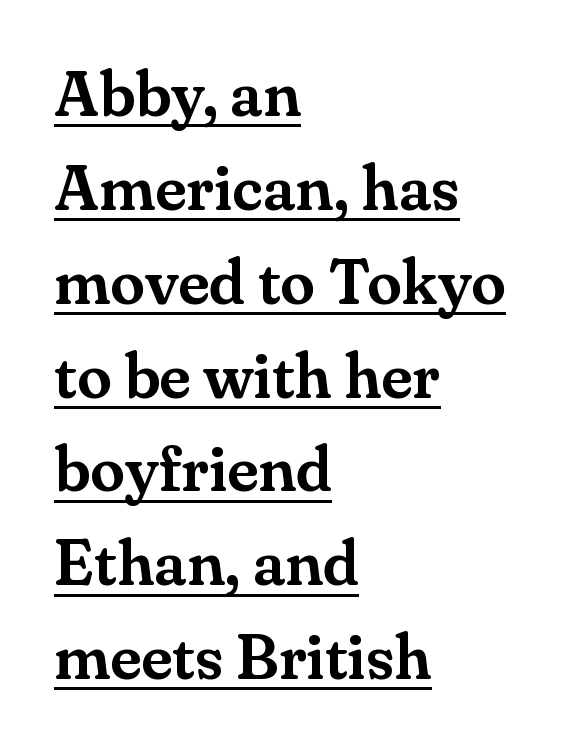
To sum up the face: it has serifs. Character widths vary here, with narrow letters taking less room than wide ones. Emphasis is given by a line drawn under the lettering. Leftover space on each line is placed entirely after the last word. Students, observe: this is what conventionally led text looks like.
